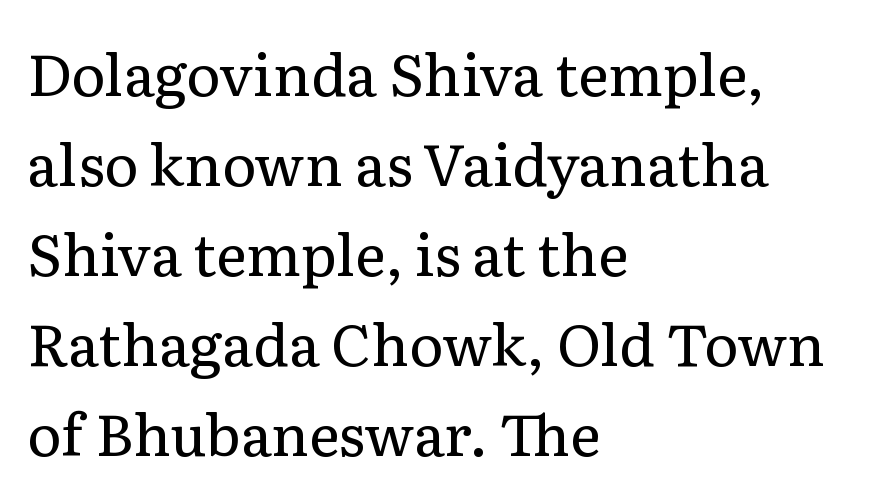
The image shows 58 px regular-weight serif type, upright; set left-aligned, normal line spacing (1.55x), normal letter spacing, not underlined; low stroke contrast and a medium x-height.
